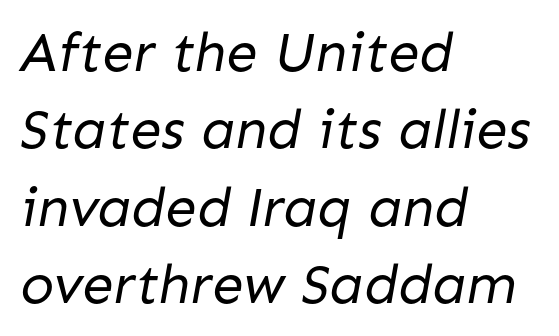
Q: Is the text bold? A: No.
Q: Is the typeface a serif or a sans-serif typeface? A: Sans-serif.
Q: Is the text underlined? A: No.
Q: How is the paragraph aligned? A: Left-aligned.
Q: Is the spacing between letters normal or unusually wide? A: Normal.
Q: Is the spacing between lines tight, normal or loose? A: Normal.
Q: Width (condensed, normal, or wide)? A: Normal.
Q: Stroke contrast? A: Low.
Q: x-height? A: Medium.
Q: Monospaced? A: No.
